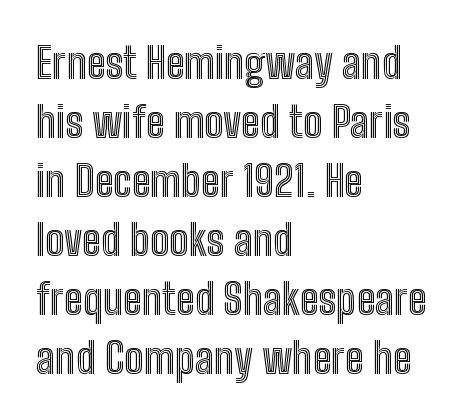
Q: Is the text italic (slanted)? A: No, it is upright.
Q: Is the text underlined? A: No.
Q: How is the paragraph aligned? A: Left-aligned.
Q: Is the spacing between letters normal or unusually wide? A: Normal.
Q: Is the spacing between lines tight, normal or loose? A: Normal.
Q: Width (condensed, normal, or wide)? A: Condensed.
Q: x-height? A: Medium.
Q: Monospaced? A: No.
